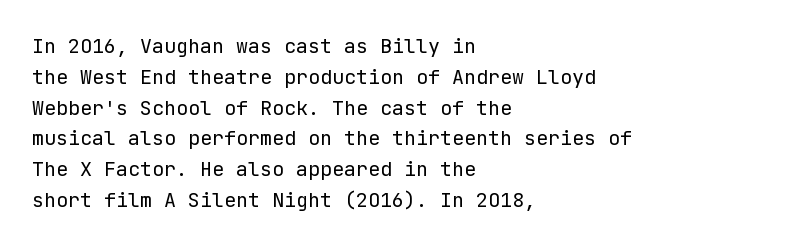
{"italic": "no", "bold": "no", "underline": "no", "align": "left", "line_spacing": "normal", "line_spacing_ratio": 1.54, "letter_spacing": "normal", "letter_spacing_em": 0.0, "glyph_px": 20}
